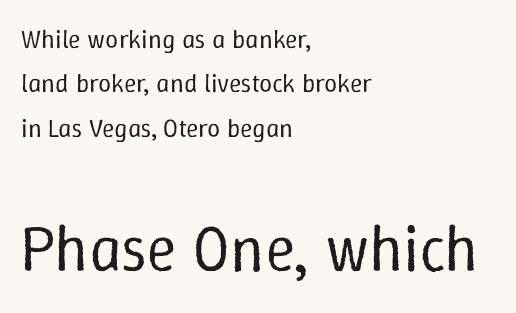
{"italic": "no", "bold": "no", "weight": "regular", "width": "normal", "stroke_contrast": "low", "x_height": "medium", "monospaced": "no", "underline": "no", "align": "left", "line_spacing_ratio": 1.71, "letter_spacing": "normal", "letter_spacing_em": 0.0, "larger_block": "second", "size_ratio": 2.46, "glyph_px": 64}
